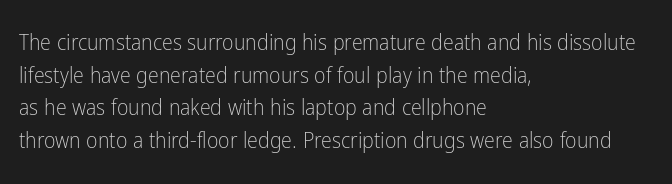
Rows of type keep a routine distance in the vertical direction. The space beneath each line is pristine and unruled. Which margin do the lines hug? The left one — the right edge is uneven. The letterforms sit shoulder to shoulder at normal distance.
